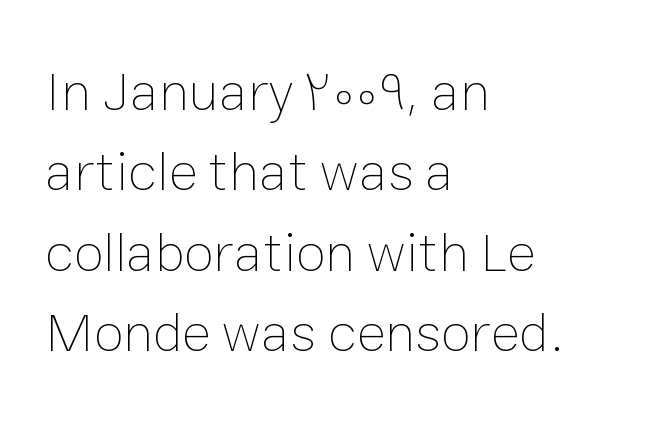
The lines are quadded left. Note the varied advance widths — an 'i' is clearly narrower than an 'm'. Words float on clear page, feet unadorned. Each word holds together tightly as a unit, with standard inter-letter gaps. Quick note: not italic, upright. The line-height multiplier appears to be the usual default.
